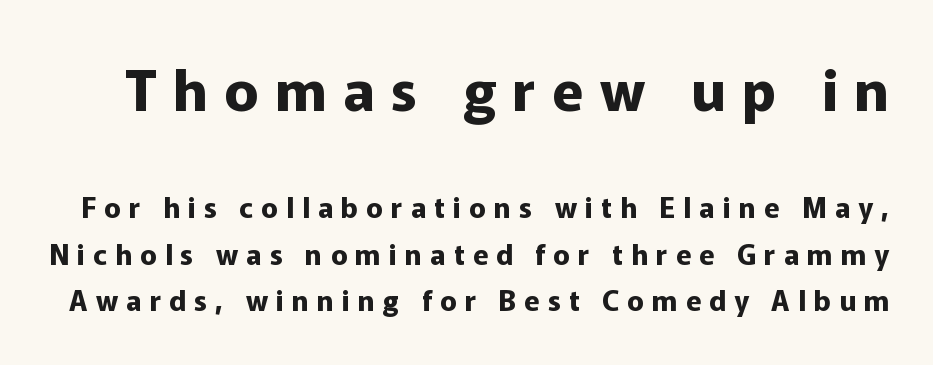
{"serif": "no", "italic": "no", "bold": "yes", "weight": "bold", "width": "normal", "stroke_contrast": "low", "x_height": "medium", "monospaced": "no", "underline": "no", "line_spacing": "normal", "line_spacing_ratio": 1.67, "letter_spacing": "wide", "letter_spacing_em": 0.29, "larger_block": "first", "size_ratio": 2.04, "glyph_px": 57}
